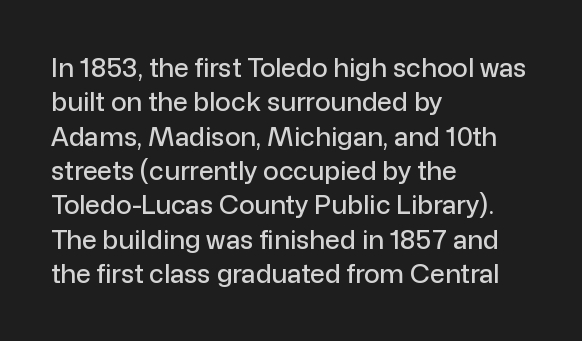
Q: Is the text italic (slanted)? A: No, it is upright.
Q: Is the text underlined? A: No.
Q: How is the paragraph aligned? A: Left-aligned.
Q: Is the spacing between letters normal or unusually wide? A: Normal.
Q: Is the spacing between lines tight, normal or loose? A: Normal.
